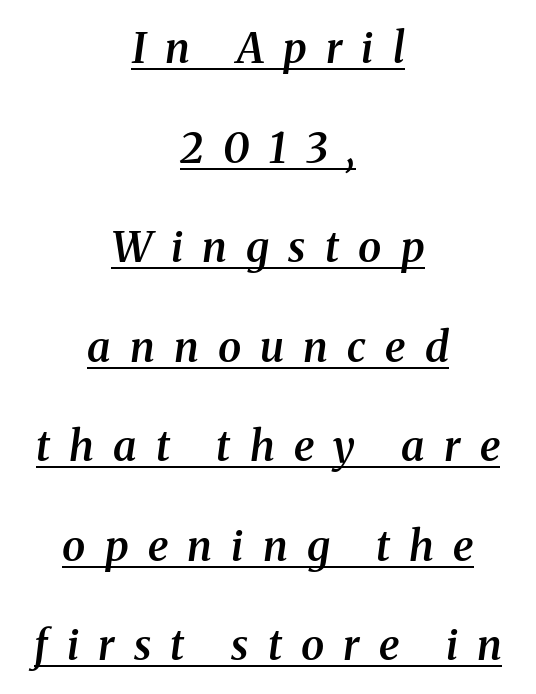
The image shows 42 px semibold serif type, italic (leaning right); set centered, loose line spacing (2.37x), unusually wide letter spacing (+0.46 em), underlined; medium stroke contrast and a medium x-height.
